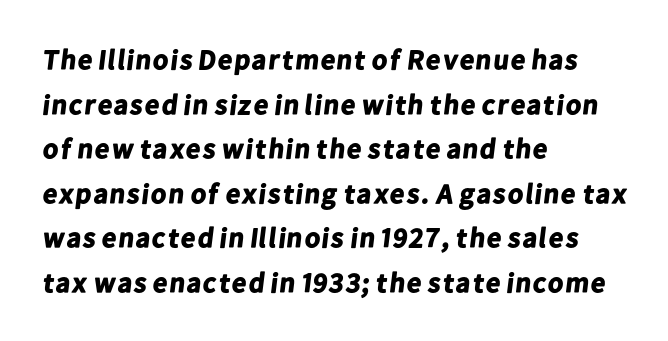
The image shows 28 px bold sans-serif type; set left-aligned, normal line spacing (1.59x), normal letter spacing, not underlined; low stroke contrast and a medium x-height.
